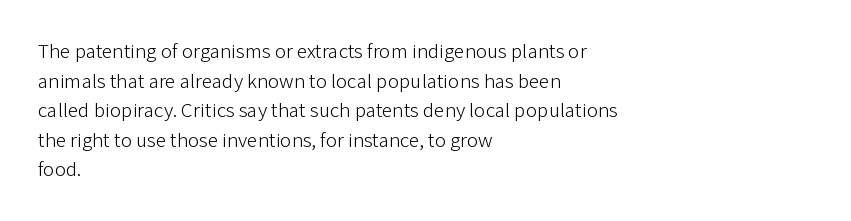
The image shows 21 px text type, upright; set left-aligned, normal line spacing (1.41x), normal letter spacing, not underlined.
